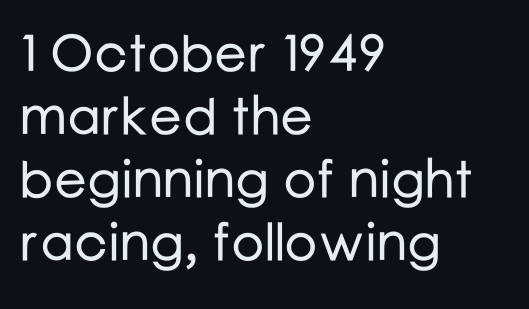
{"serif": "no", "italic": "no", "width": "normal", "stroke_contrast": "low", "x_height": "medium", "monospaced": "no", "underline": "no", "align": "left", "line_spacing_ratio": 1.21, "letter_spacing": "normal", "letter_spacing_em": 0.0, "glyph_px": 52}
